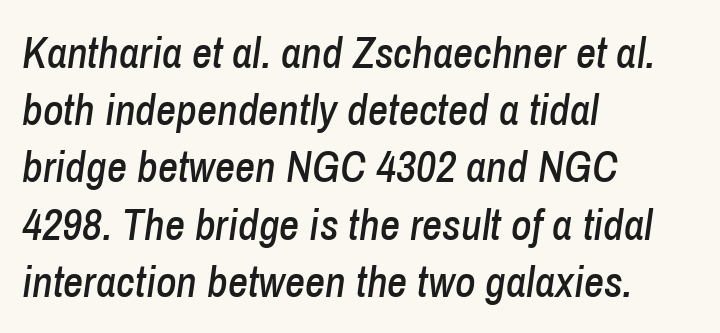
{"italic": "yes", "lean": "right", "slant_degrees": 8, "width": "condensed", "stroke_contrast": "low", "x_height": "medium", "monospaced": "no", "underline": "no", "align": "left", "line_spacing": "normal", "line_spacing_ratio": 1.3, "letter_spacing": "normal", "letter_spacing_em": 0.0, "glyph_px": 44}
